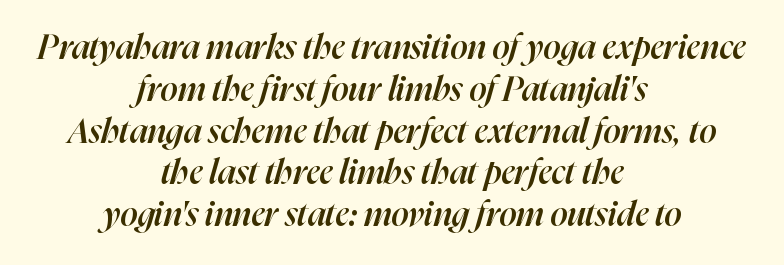
Q: Is the text bold? A: Semi-bold.
Q: Is the text italic (slanted)? A: Yes, it leans right by about 16 degrees.
Q: Is the text underlined? A: No.
Q: How is the paragraph aligned? A: Centered.
Q: Is the spacing between letters normal or unusually wide? A: Normal.
Q: Width (condensed, normal, or wide)? A: Normal.
Q: Stroke contrast? A: High.
Q: x-height? A: Medium.
Q: Monospaced? A: No.
